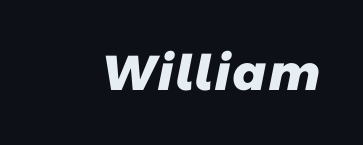
{"serif": "no", "bold": "yes", "weight": "heavy", "width": "normal", "stroke_contrast": "low", "x_height": "medium", "monospaced": "no", "underline": "no", "letter_spacing": "normal", "letter_spacing_em": 0.0, "glyph_px": 49}
